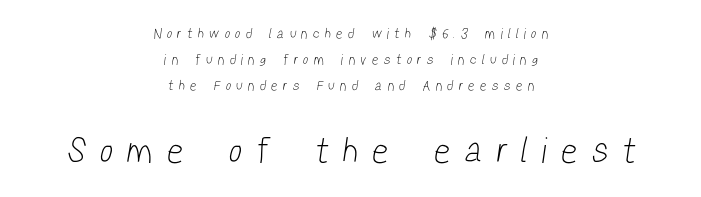
The image shows 36 px light, condensed sans-serif type; set centered, line spacing 1.87x, unusually wide letter spacing (+0.46 em), not underlined; the second (bottom) block is 2.57x larger; low stroke contrast and a medium x-height.
